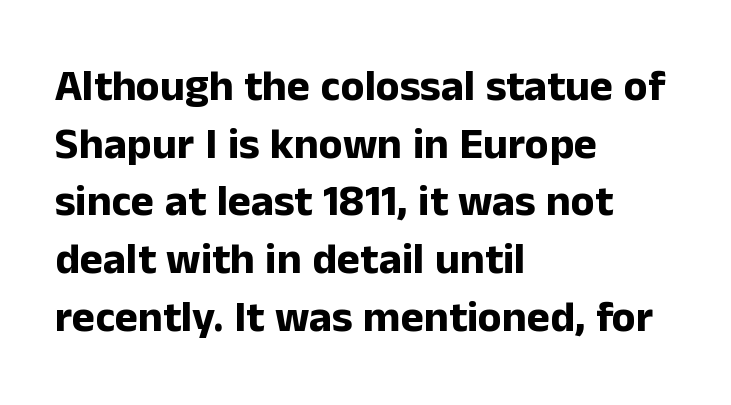
Q: Is the text bold? A: Yes.
Q: Is the text italic (slanted)? A: No, it is upright.
Q: Is the typeface a serif or a sans-serif typeface? A: Sans-serif.
Q: Is the text underlined? A: No.
Q: How is the paragraph aligned? A: Left-aligned.
Q: Is the spacing between letters normal or unusually wide? A: Normal.
Q: Is the spacing between lines tight, normal or loose? A: Normal.
Q: Width (condensed, normal, or wide)? A: Normal.
Q: Stroke contrast? A: Low.
Q: x-height? A: Medium.
Q: Monospaced? A: No.
